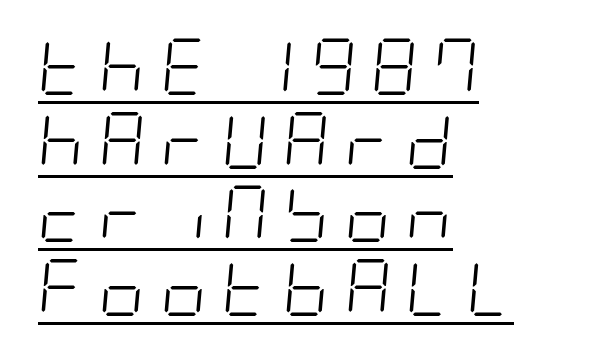
{"italic": "yes", "lean": "right", "slant_degrees": 5, "bold": "no", "weight": "light", "width": "condensed", "stroke_contrast": "low", "x_height": "large", "underline": "yes", "align": "left", "line_spacing": "normal", "line_spacing_ratio": 1.29, "letter_spacing": "wide", "letter_spacing_em": 0.26, "glyph_px": 57}
